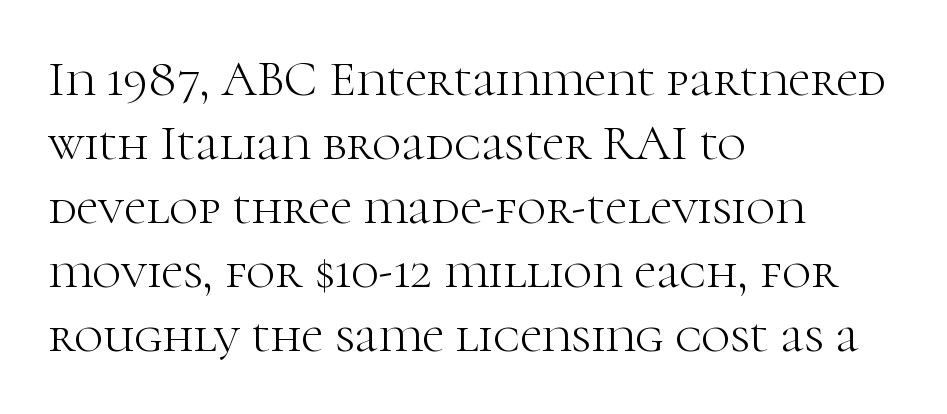
Q: Is the text bold? A: No.
Q: Is the text italic (slanted)? A: No, it is upright.
Q: Is the typeface a serif or a sans-serif typeface? A: Serif.
Q: Is the text underlined? A: No.
Q: How is the paragraph aligned? A: Left-aligned.
Q: Is the spacing between letters normal or unusually wide? A: Normal.
Q: Is the spacing between lines tight, normal or loose? A: Normal.
Q: Width (condensed, normal, or wide)? A: Normal.
Q: Stroke contrast? A: High.
Q: x-height? A: Medium.
Q: Monospaced? A: No.
